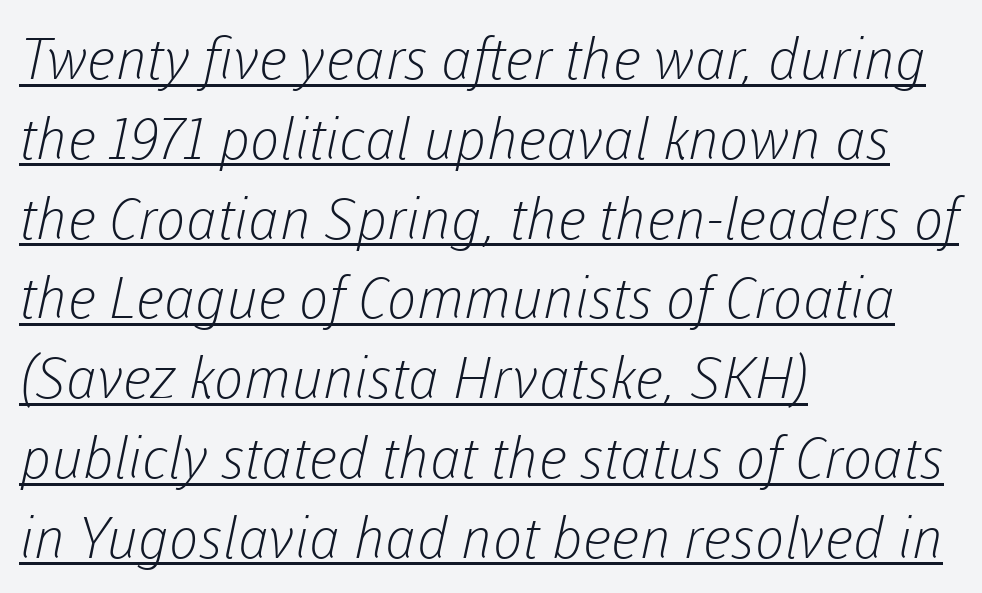
{"serif": "no", "bold": "no", "weight": "light", "width": "normal", "stroke_contrast": "low", "x_height": "medium", "monospaced": "no", "underline": "yes", "align": "left", "line_spacing": "normal", "line_spacing_ratio": 1.4, "letter_spacing": "normal", "letter_spacing_em": 0.0, "glyph_px": 57}
